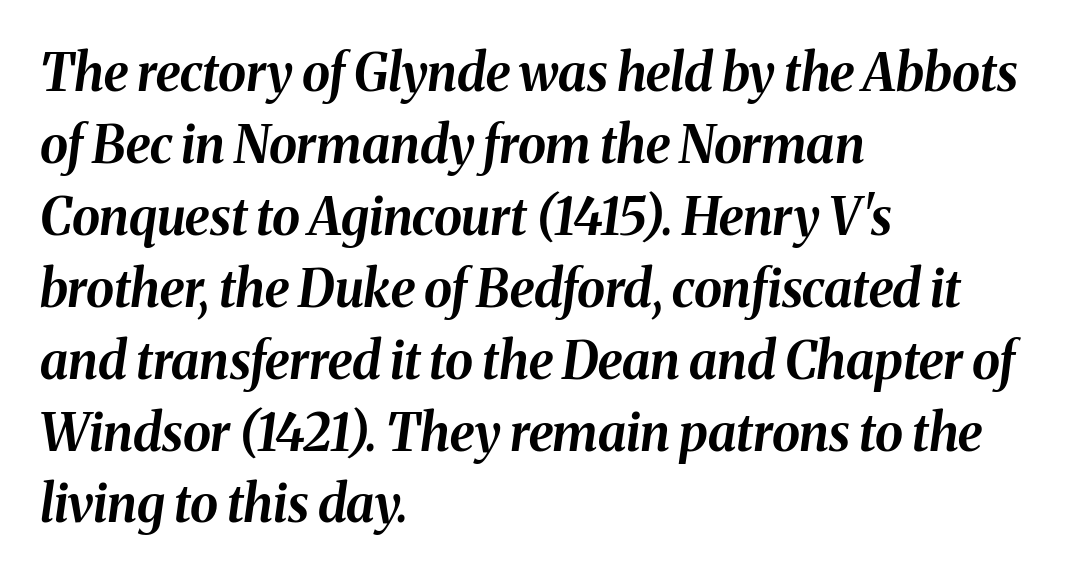
The image shows 51 px bold type, italic (leaning right); set left-aligned, normal line spacing (1.41x), normal letter spacing, not underlined; medium stroke contrast and a medium x-height.
